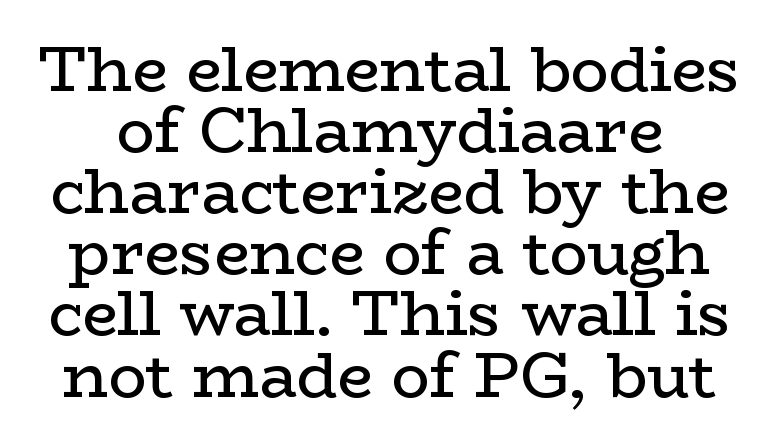
The image shows 63 px regular-weight, wide serif type, upright; set tight line spacing (0.97x), normal letter spacing, not underlined; low stroke contrast and a medium x-height.
